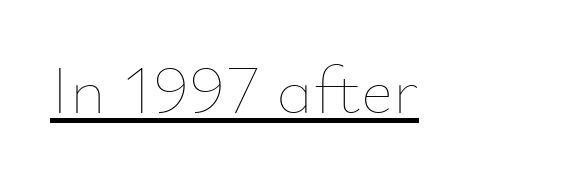
The image shows 69 px thin type, upright; set normal letter spacing, underlined; low stroke contrast and a small x-height.
